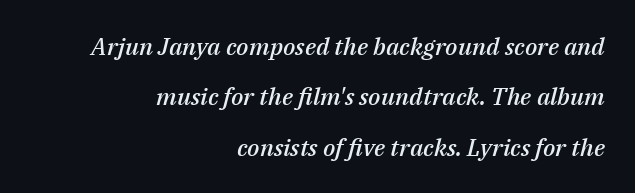
Q: Is the text bold? A: Semi-bold.
Q: Is the text italic (slanted)? A: Yes, it leans right by about 14 degrees.
Q: Is the text underlined? A: No.
Q: How is the paragraph aligned? A: Right-aligned.
Q: Is the spacing between letters normal or unusually wide? A: Normal.
Q: Is the spacing between lines tight, normal or loose? A: Loose.
